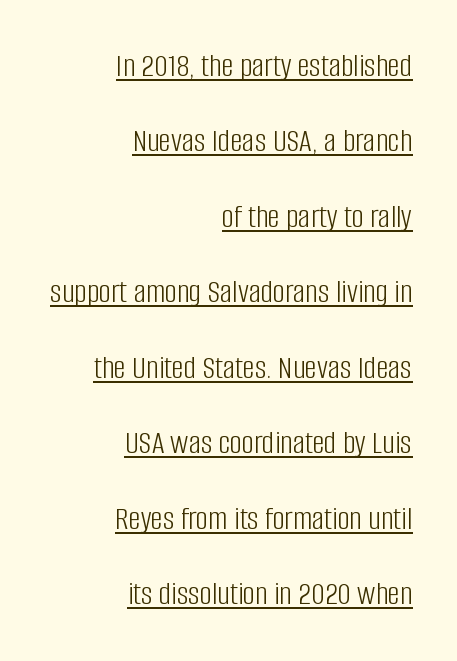
The rendering uses a large line-height, opening up the rows. Note the varied advance widths — an 'i' is clearly narrower than an 'm'. Notice how the stems are strictly vertical — no italics here. No extra ink here — the face is not bold. Typographically, this falls in the sans-serif category. Every word sits above its own underline.
